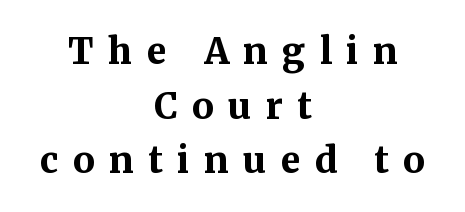
The image shows 36 px bold serif type, upright; set centered, normal line spacing (1.52x), unusually wide letter spacing (+0.4 em), not underlined; medium stroke contrast and a medium x-height.
